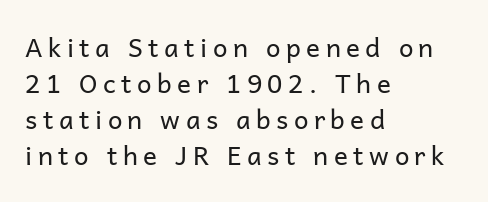
Nope, not italic — everything's standing straight. The rendering anchors every line to the left-hand side. This rendering widens character spacing well past its baseline value. Unmarked baselines from the first word to the last.
